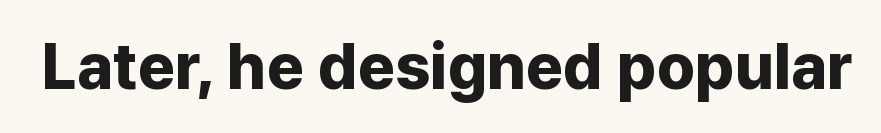
The image shows 64 px bold sans-serif type, upright; set normal letter spacing, not underlined; low stroke contrast and a medium x-height.
